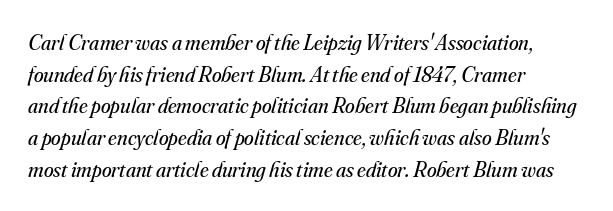
This is oblique type, the kind used for emphasis or titles. Interline gaps are of average width in this sample. Does extra space separate the letters? No, they use regular spacing. Caption: multi-line text, flush left, ragged right. Check under the words: just untouched page.
